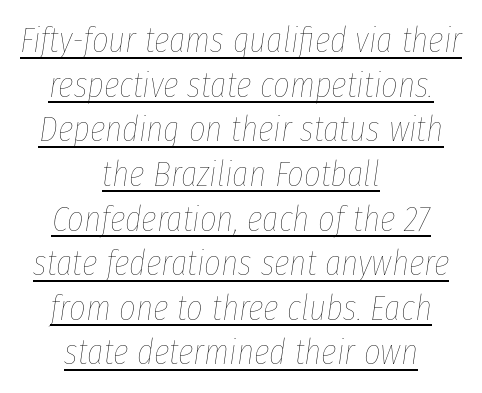
These lines are rendered in a variable-pitch font. A centered setting, common on invitations and titles, is used for this passage. The cut favours lightness, reaching ordinary text weight at its darkest. The horizontal fit of the characters is conventional and even. Looking at the ascenders, they clearly lean. The face used here appears with an underline applied.
